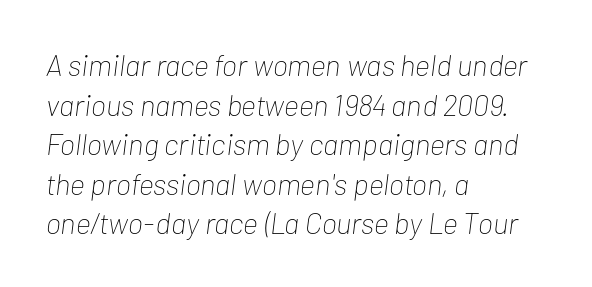
The image shows 30 px thin, condensed type, italic (leaning right); set left-aligned, normal line spacing (1.32x), normal letter spacing, not underlined; low stroke contrast and a medium x-height.
